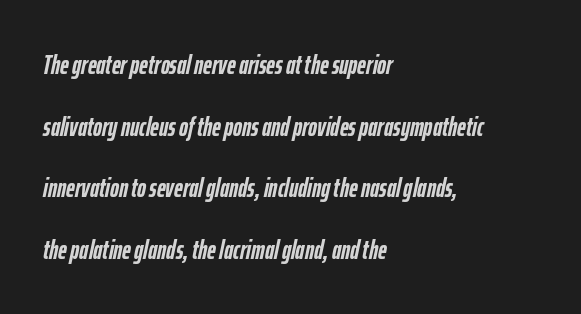
Q: Is the text bold? A: Yes.
Q: Is the text italic (slanted)? A: Yes, it leans right by about 12 degrees.
Q: Is the text underlined? A: No.
Q: How is the paragraph aligned? A: Left-aligned.
Q: Is the spacing between letters normal or unusually wide? A: Normal.
Q: Is the spacing between lines tight, normal or loose? A: Loose.
